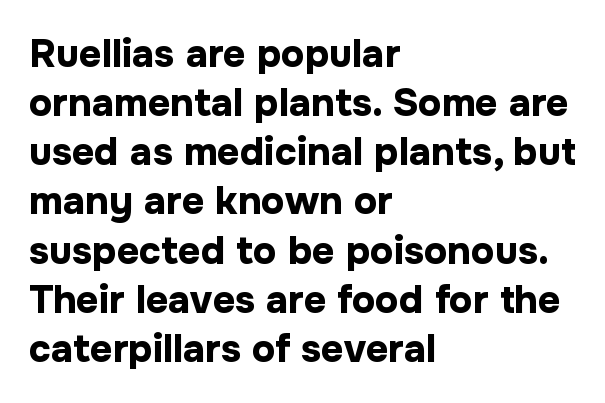
The type family on display is of the sans-serif kind. Strokes here are thick enough to call this a true bold. Short note: letters normally spaced. Quick note: underline off.
